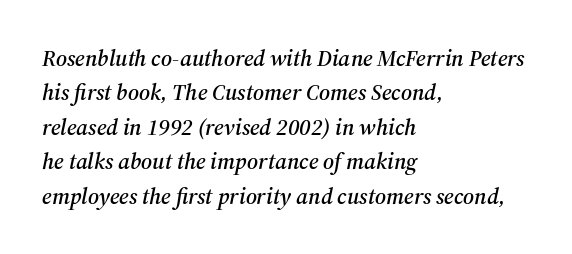
{"italic": "yes", "lean": "right", "slant_degrees": 12, "underline": "no", "align": "left", "line_spacing": "normal", "line_spacing_ratio": 1.5, "letter_spacing": "normal", "letter_spacing_em": 0.0, "glyph_px": 23}
